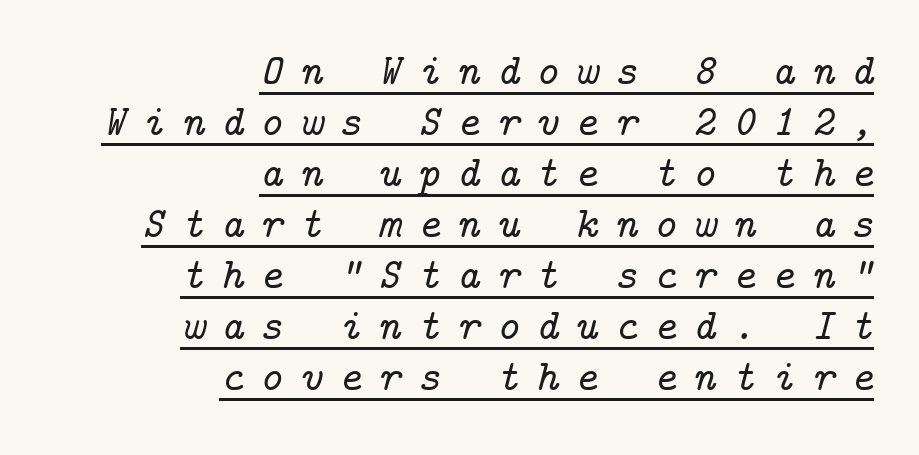
Check the space under the baseline: a stroke is drawn there. The type family on display is of the serif kind. Where is the straight margin? On the right. Does extra space separate the letters? Yes, quite a lot of it. Designer's note — italics engaged.
